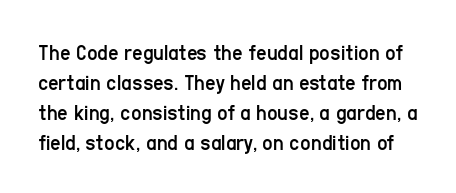
The image shows 23 px text type, upright; set normal line spacing (1.3x), normal letter spacing, not underlined.
